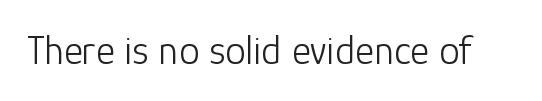
{"serif": "no", "italic": "no", "bold": "no", "weight": "light", "width": "normal", "stroke_contrast": "low", "x_height": "medium", "monospaced": "no", "underline": "no", "letter_spacing": "normal", "letter_spacing_em": 0.0, "glyph_px": 41}
